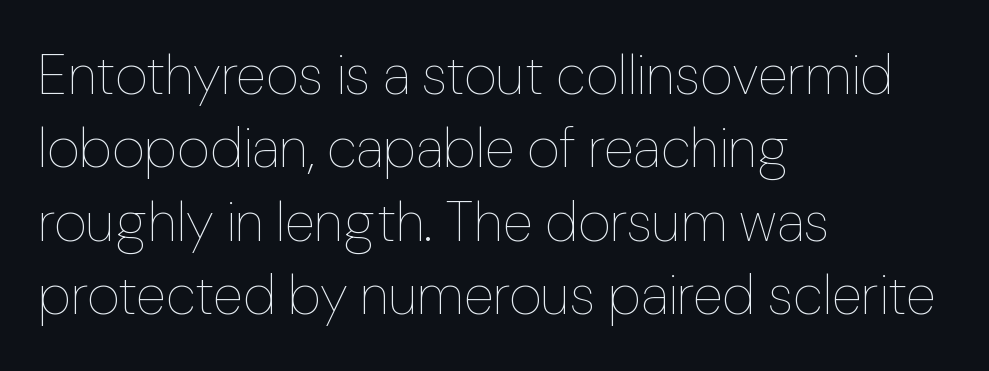
Q: Is the text bold? A: No.
Q: Is the text italic (slanted)? A: No, it is upright.
Q: Is the text underlined? A: No.
Q: How is the paragraph aligned? A: Left-aligned.
Q: Is the spacing between letters normal or unusually wide? A: Normal.
Q: Is the spacing between lines tight, normal or loose? A: Normal.
Q: Width (condensed, normal, or wide)? A: Normal.
Q: Stroke contrast? A: Low.
Q: x-height? A: Medium.
Q: Monospaced? A: No.
